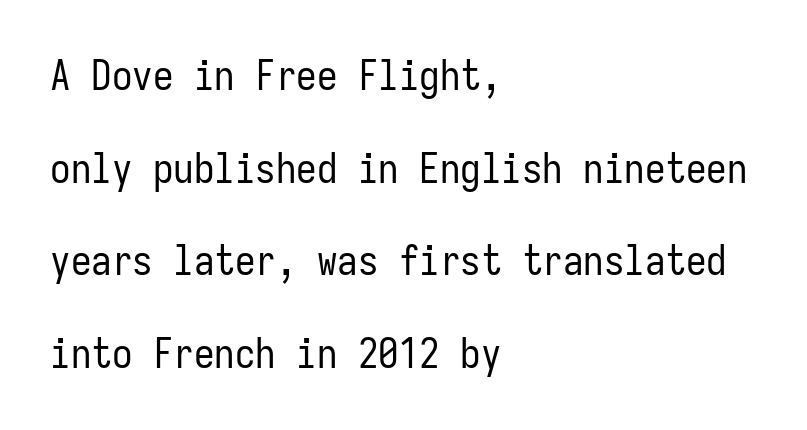
Does the copy run flush right? No — it runs flush left. Upright lettering throughout. The letters sit at their default tracking, neither squeezed nor spread. Here the designer chose a console-style face with uniform glyph widths.
